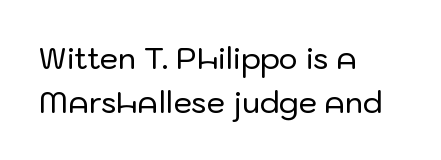
Q: Is the text italic (slanted)? A: No, it is upright.
Q: Is the typeface a serif or a sans-serif typeface? A: Sans-serif.
Q: Is the text underlined? A: No.
Q: How is the paragraph aligned? A: Left-aligned.
Q: Is the spacing between letters normal or unusually wide? A: Normal.
Q: Is the spacing between lines tight, normal or loose? A: Normal.
Q: Width (condensed, normal, or wide)? A: Normal.
Q: Stroke contrast? A: Low.
Q: x-height? A: Medium.
Q: Monospaced? A: No.
